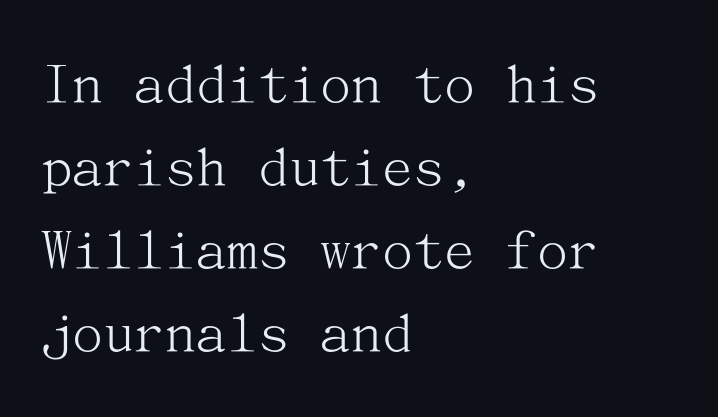
Words appear dense and cohesive because spacing is normal. Rule under the text: the space is simply empty. Teacher's note: observe the even left margin — that is flush-left alignment. A quiet, ordinary-to-light weight characterises the typeface. These lines were composed using upright roman letters.
